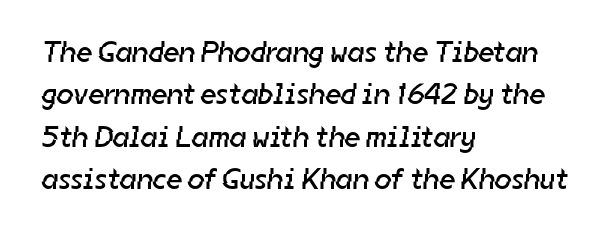
{"serif": "no", "bold": "no", "weight": "regular", "width": "normal", "stroke_contrast": "low", "x_height": "medium", "monospaced": "no", "underline": "no", "align": "left", "line_spacing": "normal", "line_spacing_ratio": 1.41, "letter_spacing": "normal", "letter_spacing_em": 0.0, "glyph_px": 30}
